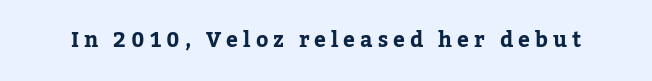
The image shows 21 px bold type, upright; set unusually wide letter spacing (+0.24 em), not underlined.
